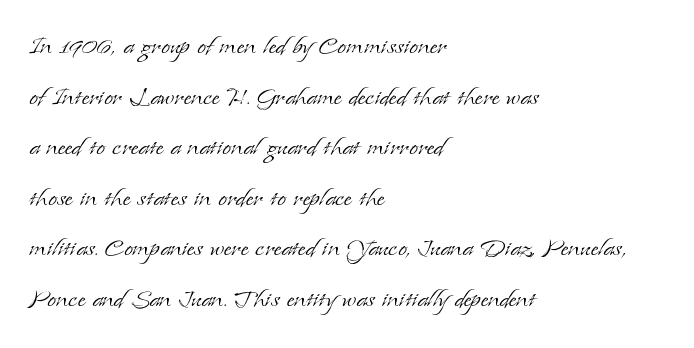
This rendering leaves character spacing at its baseline value. In CSS terms this would be text-align: left. Line spacing here is normal. Nothing heavy about these letters — not bold at all. Font category for this specimen: serif.
